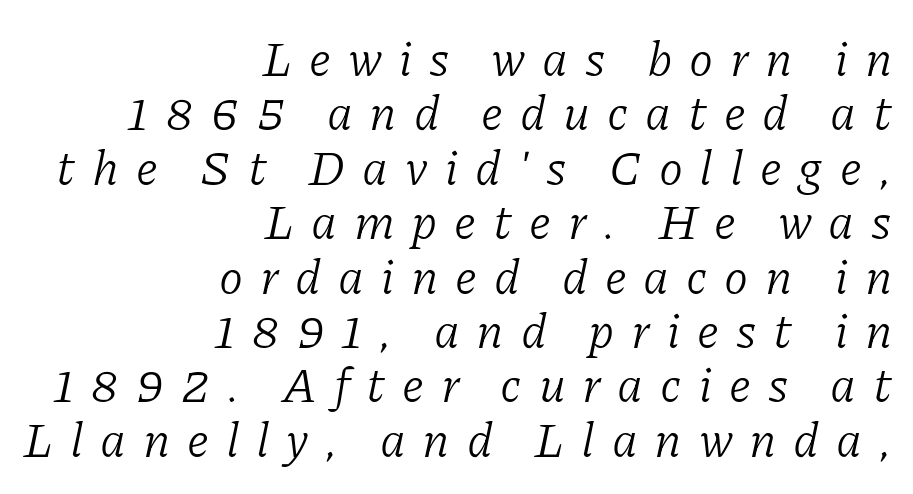
Q: Is the text bold? A: No.
Q: Is the text italic (slanted)? A: Yes, it leans right by about 11 degrees.
Q: Is the typeface a serif or a sans-serif typeface? A: Serif.
Q: Is the text underlined? A: No.
Q: How is the paragraph aligned? A: Right-aligned.
Q: Is the spacing between letters normal or unusually wide? A: Unusually wide.
Q: Is the spacing between lines tight, normal or loose? A: Tight.
Q: Width (condensed, normal, or wide)? A: Normal.
Q: Stroke contrast? A: Low.
Q: x-height? A: Medium.
Q: Monospaced? A: No.
